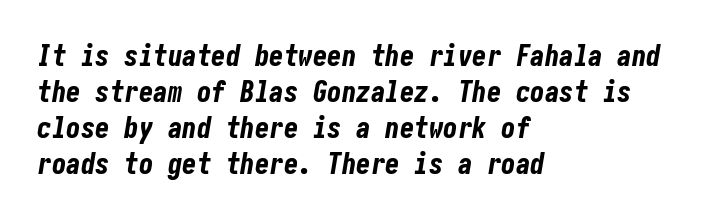
The image shows 29 px bold, condensed type, italic (leaning right); set left-aligned, line spacing 1.24x, normal letter spacing, not underlined; low stroke contrast and a medium x-height.
